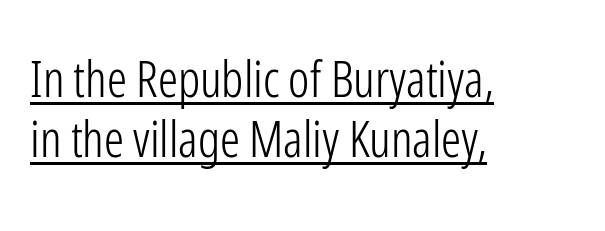
A student would call this left alignment; a typographer would say flush left, rag right. This sample has the flowing, uneven cadence of proportional lettering. This is sans-serif lettering, the kind often seen on screens and signage. This is roman type, the default non-slanted kind. The rendering uses the underline text-decoration.
